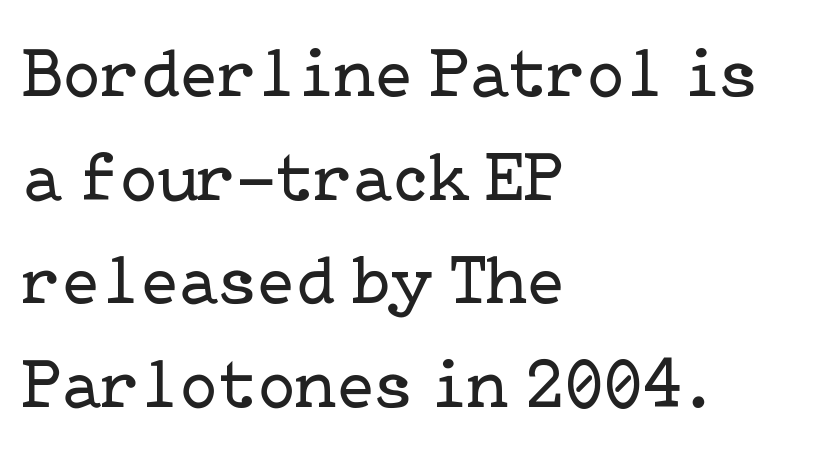
The image shows 70 px regular-weight serif type, upright; set left-aligned, normal line spacing (1.48x), normal letter spacing, not underlined; low stroke contrast and a medium x-height.
